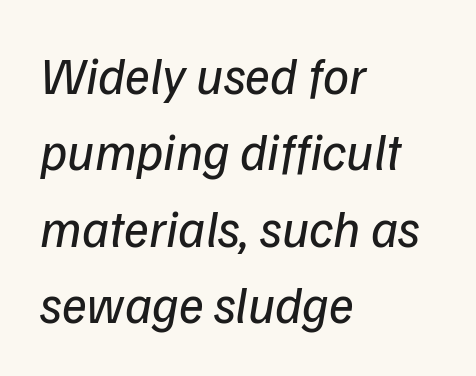
Q: Is the text bold? A: No.
Q: Is the typeface a serif or a sans-serif typeface? A: Sans-serif.
Q: Is the text underlined? A: No.
Q: How is the paragraph aligned? A: Left-aligned.
Q: Is the spacing between letters normal or unusually wide? A: Normal.
Q: Is the spacing between lines tight, normal or loose? A: Normal.
Q: Width (condensed, normal, or wide)? A: Normal.
Q: Stroke contrast? A: Low.
Q: x-height? A: Medium.
Q: Monospaced? A: No.
